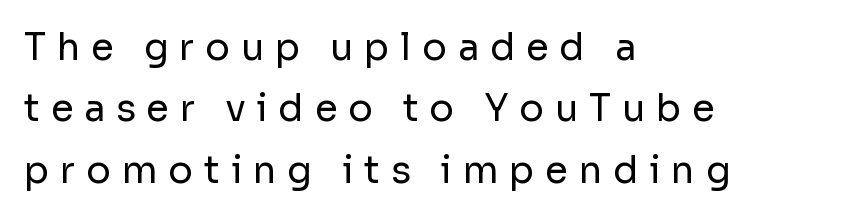
Ordinary non-slanted type is in use. Successive baselines arrive at the customary interval. Spacing verdict: proportional, widths tailored to each character. Layout note: lines flush left. This rendering features lettering with no underline.
